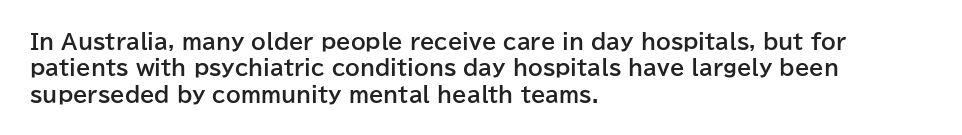
Q: Is the text bold? A: Yes.
Q: Is the text italic (slanted)? A: No, it is upright.
Q: Is the text underlined? A: No.
Q: How is the paragraph aligned? A: Left-aligned.
Q: Is the spacing between letters normal or unusually wide? A: Normal.
Q: Is the spacing between lines tight, normal or loose? A: Normal.
